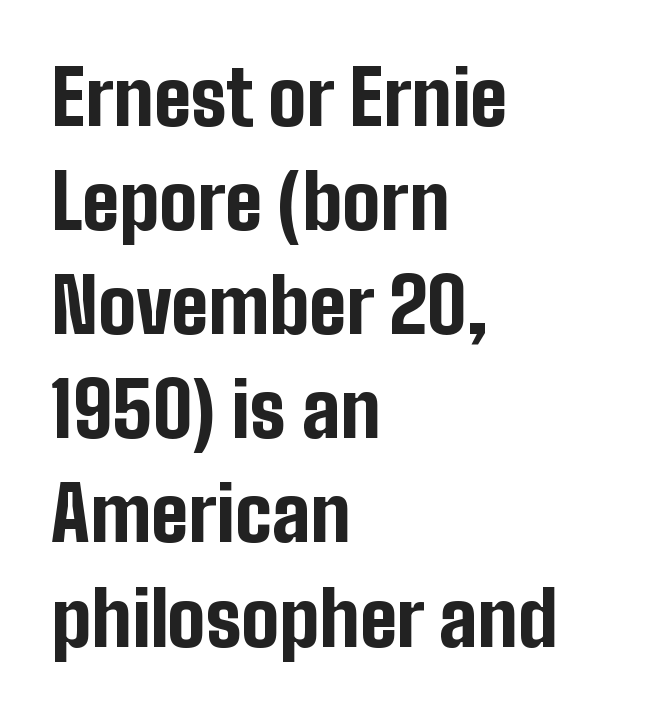
A roman cut, with each character standing at attention. Anything drawn beneath the words? Only blank space. A full-strength bold gives these letters their thick strokes. To sum up the face: it is a sans, with no serifs.
